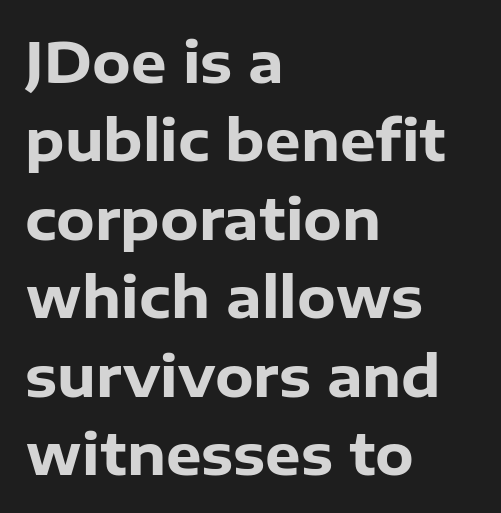
Honestly, the row spacing looks completely unremarkable. Font category for this specimen: sans-serif. Beneath every word, the page is bare. Notice how the passage keeps a crisp vertical edge on the left only. Nothing unusual about the tracking: characters are spaced as the font intends.
